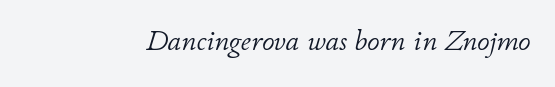
Spacing verdict: proportional, widths tailored to each character. The text carries the slant typical of an italic or oblique font. A typesetter would call this zero additional tracking. Descender tails drop into unmarked territory. Caption: face not bold, strokes unweighted.
